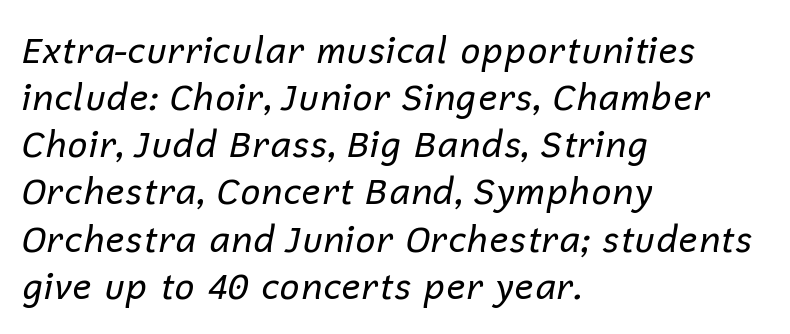
Q: Is the text bold? A: No.
Q: Is the text italic (slanted)? A: Yes, it leans right by about 12 degrees.
Q: Is the text underlined? A: No.
Q: How is the paragraph aligned? A: Left-aligned.
Q: Is the spacing between letters normal or unusually wide? A: Normal.
Q: Is the spacing between lines tight, normal or loose? A: Normal.
Q: Width (condensed, normal, or wide)? A: Normal.
Q: Stroke contrast? A: Low.
Q: x-height? A: Medium.
Q: Monospaced? A: No.
